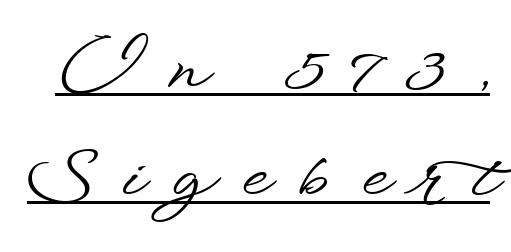
There is plenty of visible air inserted between adjacent glyphs. Is there an underline? Yes — a line sits under the letters. The face used here is proportionally spaced, like ordinary book or web type. This is sans-serif lettering, the kind often seen on screens and signage.
